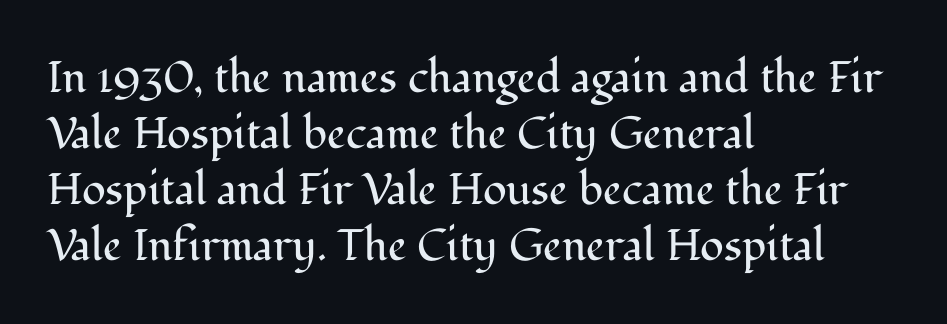
{"serif": "yes", "italic": "no", "bold": "no", "weight": "regular", "width": "normal", "stroke_contrast": "medium", "x_height": "medium", "monospaced": "no", "underline": "no", "align": "left", "line_spacing": "normal", "line_spacing_ratio": 1.27, "letter_spacing": "normal", "letter_spacing_em": 0.0, "glyph_px": 44}
